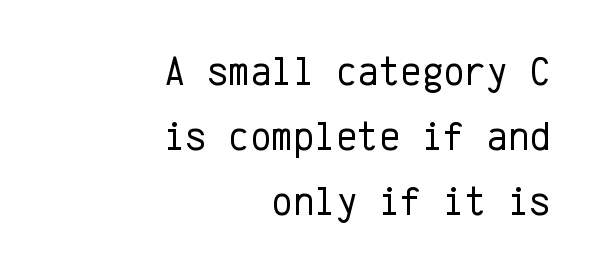
{"serif": "no", "italic": "no", "bold": "no", "weight": "regular", "width": "normal", "stroke_contrast": "low", "x_height": "medium", "monospaced": "yes", "underline": "no", "align": "right", "line_spacing": "normal", "line_spacing_ratio": 1.58, "letter_spacing": "normal", "letter_spacing_em": 0.0, "glyph_px": 41}
